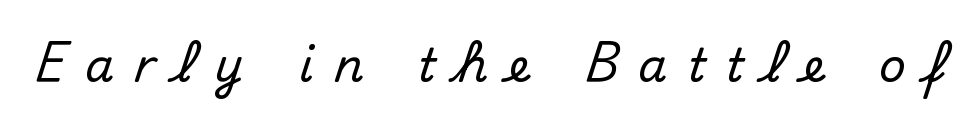
Q: Is the text italic (slanted)? A: Yes.
Q: Is the typeface a serif or a sans-serif typeface? A: Sans-serif.
Q: Is the text underlined? A: No.
Q: Is the spacing between letters normal or unusually wide? A: Unusually wide.
Q: Width (condensed, normal, or wide)? A: Normal.
Q: Stroke contrast? A: Medium.
Q: x-height? A: Small.
Q: Monospaced? A: No.
